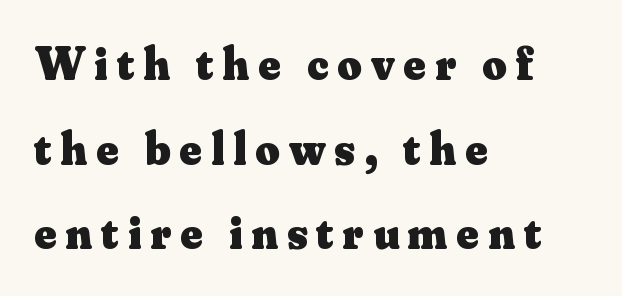
The passage shown is typed in a proportional face where columns would drift. The zone under the glyphs is completely vacant. Vertical strokes here are truly vertical. Yep, those are serifs on the letters. The font is running at its bold setting. If you drew a ruler down the left edge, every line would touch it.
